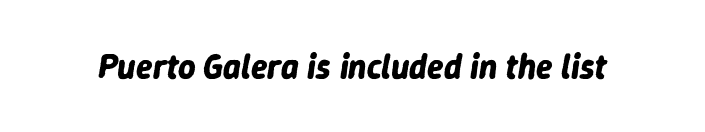
Q: Is the text bold? A: Yes.
Q: Is the text italic (slanted)? A: Yes, it leans right by about 9 degrees.
Q: Is the text underlined? A: No.
Q: Is the spacing between letters normal or unusually wide? A: Normal.
Q: Width (condensed, normal, or wide)? A: Normal.
Q: Stroke contrast? A: Low.
Q: x-height? A: Medium.
Q: Monospaced? A: No.
